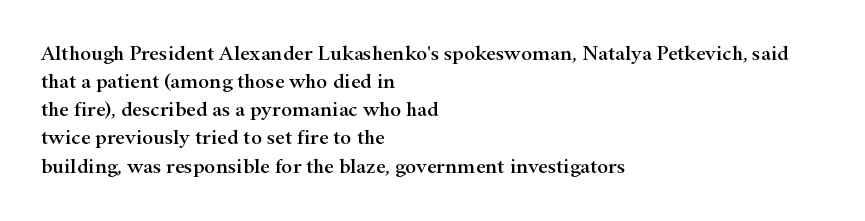
{"italic": "no", "underline": "no", "align": "left", "line_spacing": "normal", "line_spacing_ratio": 1.34, "letter_spacing": "normal", "letter_spacing_em": 0.0, "glyph_px": 21}
